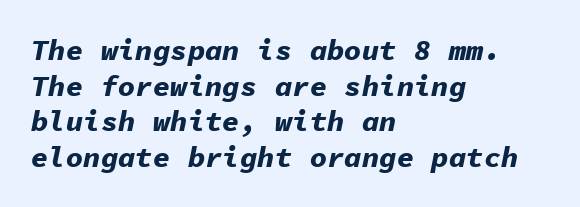
Q: Is the text bold? A: Yes.
Q: Is the text italic (slanted)? A: Yes, it leans right by about 11 degrees.
Q: Is the text underlined? A: No.
Q: How is the paragraph aligned? A: Left-aligned.
Q: Is the spacing between letters normal or unusually wide? A: Normal.
Q: Width (condensed, normal, or wide)? A: Normal.
Q: Stroke contrast? A: Low.
Q: x-height? A: Medium.
Q: Monospaced? A: Yes.
